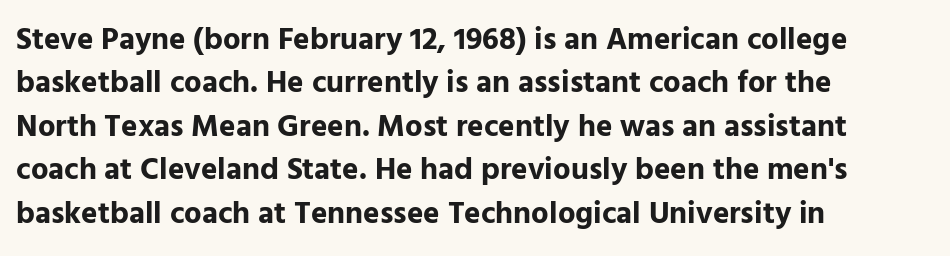
Underlining? Definitely not there. Short and long lines alike share a common starting point at left. Compared with typical paragraphs, the rows here are spaced about the same. This rendering leaves character spacing at its baseline value. Italic: no, the glyphs are upright roman.
